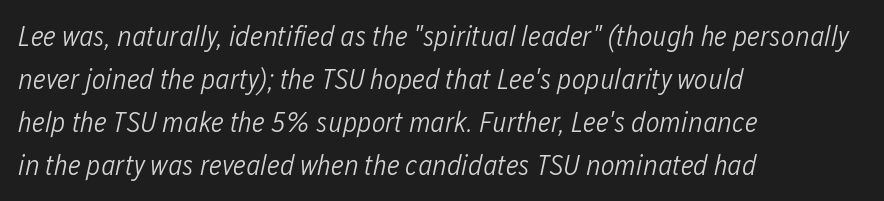
The image shows 29 px light, condensed type, italic (leaning right); set left-aligned, normal line spacing (1.48x), normal letter spacing, not underlined; low stroke contrast and a medium x-height.
